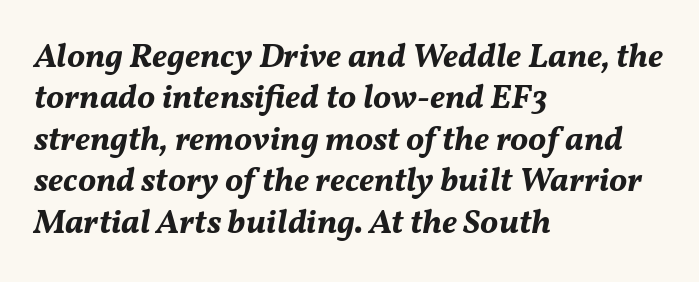
Q: Is the text bold? A: Yes.
Q: Is the text italic (slanted)? A: Yes, it leans right by about 11 degrees.
Q: Is the text underlined? A: No.
Q: How is the paragraph aligned? A: Left-aligned.
Q: Is the spacing between letters normal or unusually wide? A: Normal.
Q: Width (condensed, normal, or wide)? A: Normal.
Q: Stroke contrast? A: Medium.
Q: x-height? A: Medium.
Q: Monospaced? A: No.
